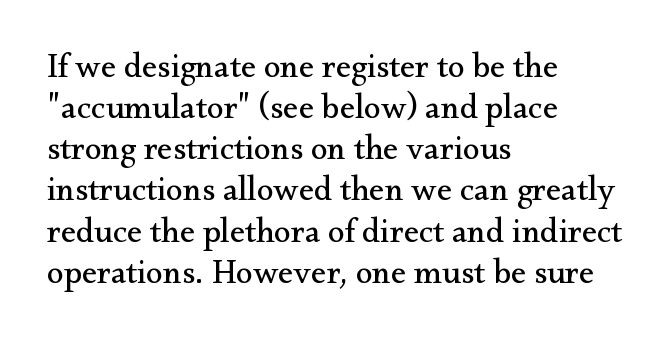
Q: Is the text bold? A: No.
Q: Is the text italic (slanted)? A: No, it is upright.
Q: Is the typeface a serif or a sans-serif typeface? A: Serif.
Q: Is the text underlined? A: No.
Q: How is the paragraph aligned? A: Left-aligned.
Q: Is the spacing between letters normal or unusually wide? A: Normal.
Q: Width (condensed, normal, or wide)? A: Normal.
Q: Stroke contrast? A: Medium.
Q: x-height? A: Small.
Q: Monospaced? A: No.
